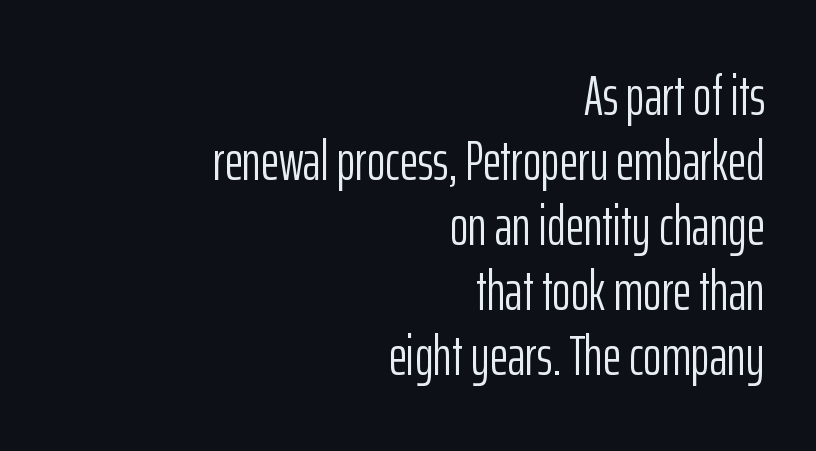
The image shows 56 px light, condensed sans-serif type, upright; set right-aligned, line spacing 1.16x, normal letter spacing, not underlined; low stroke contrast and a medium x-height.
